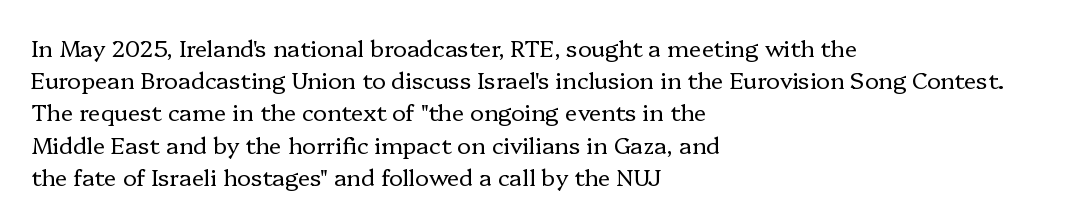
Q: Is the text bold? A: No.
Q: Is the text italic (slanted)? A: No, it is upright.
Q: Is the text underlined? A: No.
Q: How is the paragraph aligned? A: Left-aligned.
Q: Is the spacing between letters normal or unusually wide? A: Normal.
Q: Is the spacing between lines tight, normal or loose? A: Normal.
